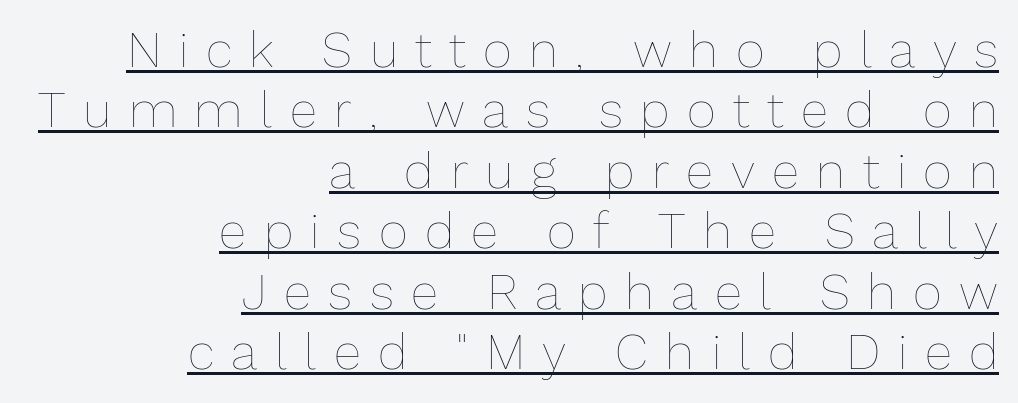
The image shows 50 px thin type, upright; set right-aligned, line spacing 1.21x, unusually wide letter spacing (+0.35 em), underlined; low stroke contrast and a medium x-height.
